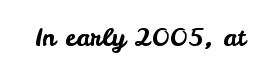
Q: Is the text italic (slanted)? A: Yes.
Q: Is the text underlined? A: No.
Q: Is the spacing between letters normal or unusually wide? A: Normal.
